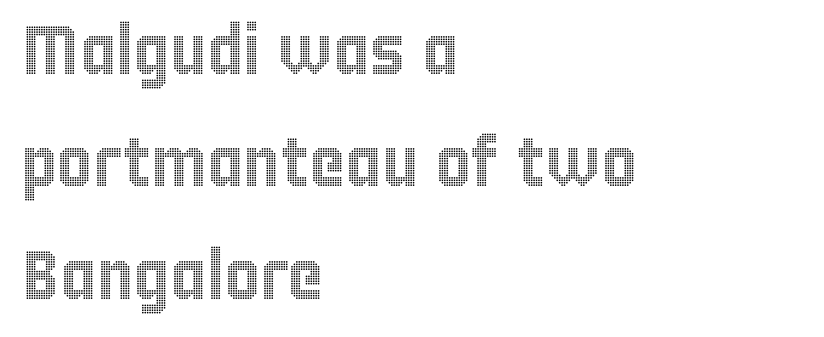
Leading matches the norm, producing a regular column. Is this a fixed-width face? No — the glyphs have proportional, varying widths. This rendering leaves character spacing at its baseline value. The rag falls on the right side of this text block. Unmarked baselines from the first word to the last.
